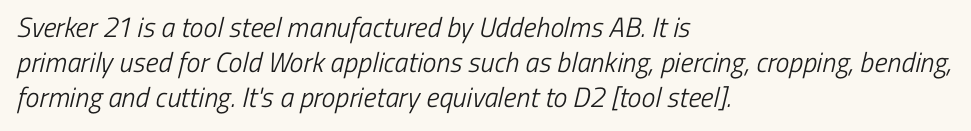
The image shows 28 px light, condensed sans-serif type; set left-aligned, normal line spacing (1.25x), normal letter spacing, not underlined; low stroke contrast and a medium x-height.
